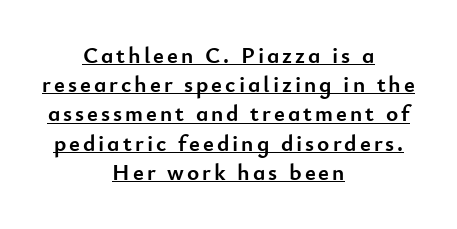
Heavy-handed strokes throughout: this text is bold. Typeset on center — no edge is straight. The lines sit at an ordinary, default distance from one another. This is the regular roman posture of the typeface. The face used here appears with an underline applied.
